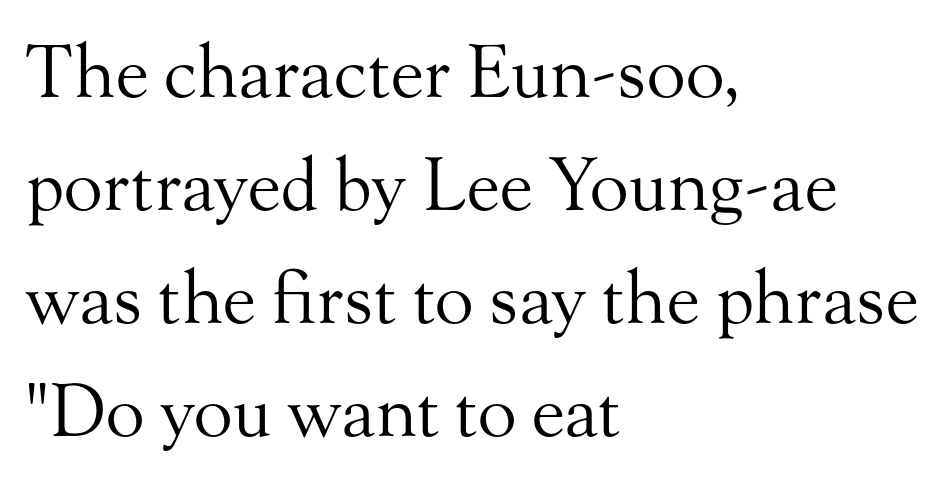
The image shows 72 px regular-weight serif type, upright; set left-aligned, normal line spacing (1.57x), normal letter spacing, not underlined; medium stroke contrast and a small x-height.
